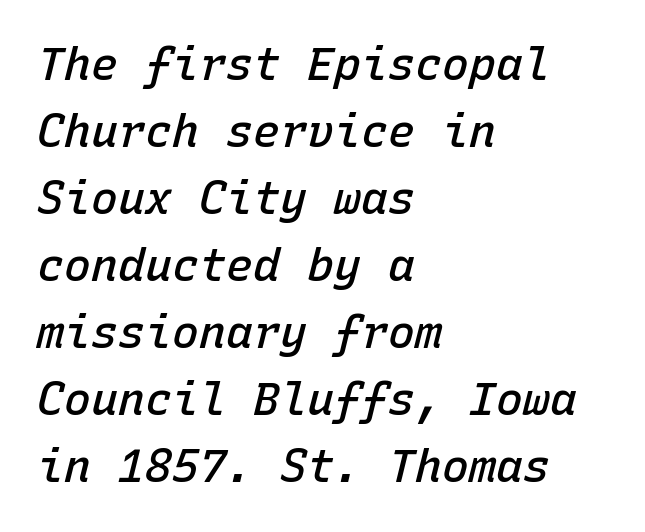
Q: Is the text bold? A: Semi-bold.
Q: Is the text italic (slanted)? A: Yes, it leans right by about 15 degrees.
Q: Is the text underlined? A: No.
Q: How is the paragraph aligned? A: Left-aligned.
Q: Is the spacing between letters normal or unusually wide? A: Normal.
Q: Is the spacing between lines tight, normal or loose? A: Normal.
Q: Width (condensed, normal, or wide)? A: Normal.
Q: Stroke contrast? A: Low.
Q: x-height? A: Medium.
Q: Monospaced? A: Yes.
